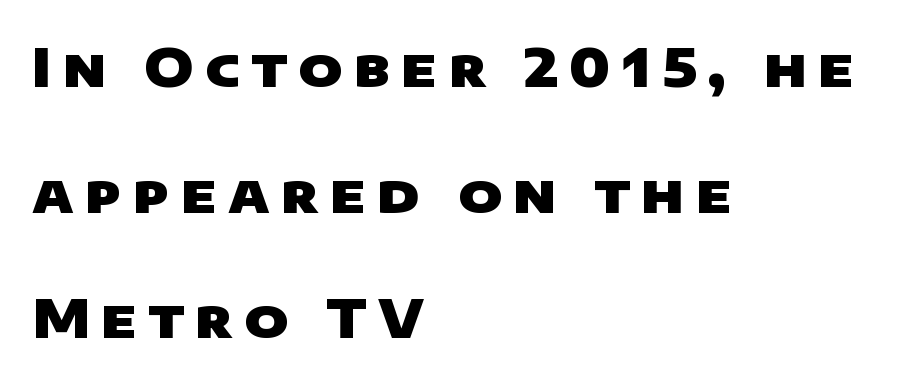
{"serif": "no", "bold": "yes", "weight": "heavy", "width": "wide", "stroke_contrast": "low", "x_height": "large", "monospaced": "no", "underline": "no", "align": "left", "line_spacing": "loose", "line_spacing_ratio": 2.37, "letter_spacing": "wide", "letter_spacing_em": 0.21, "glyph_px": 53}
